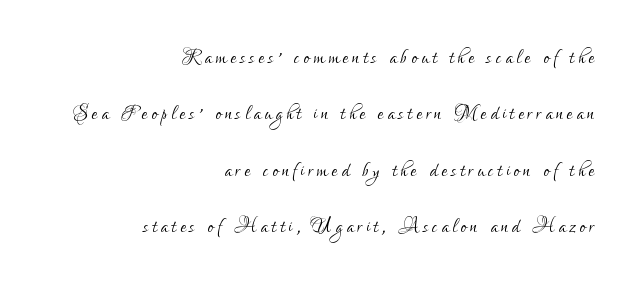
Q: Is the text bold? A: No.
Q: Is the text italic (slanted)? A: Yes.
Q: Is the text underlined? A: No.
Q: How is the paragraph aligned? A: Right-aligned.
Q: Is the spacing between lines tight, normal or loose? A: Loose.
